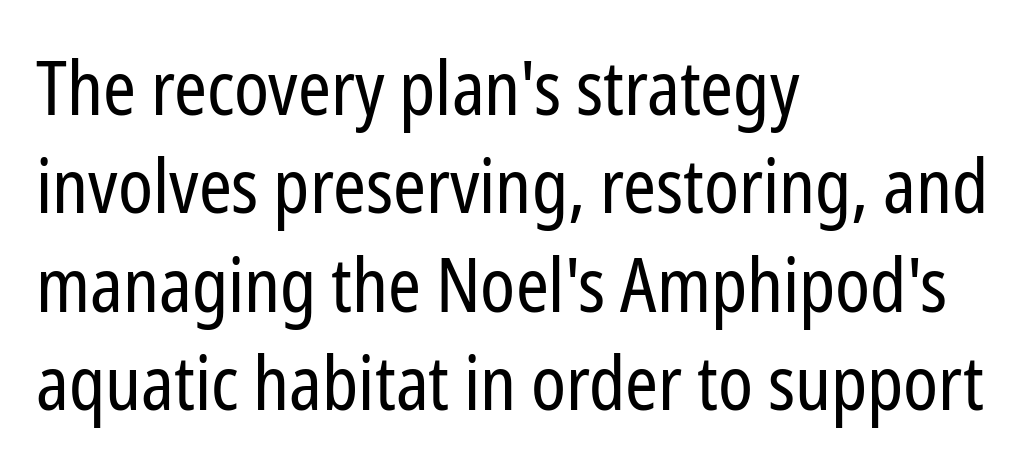
The image shows 74 px regular-weight, condensed sans-serif type, upright; set left-aligned, normal line spacing (1.33x), normal letter spacing, not underlined; low stroke contrast and a medium x-height.
